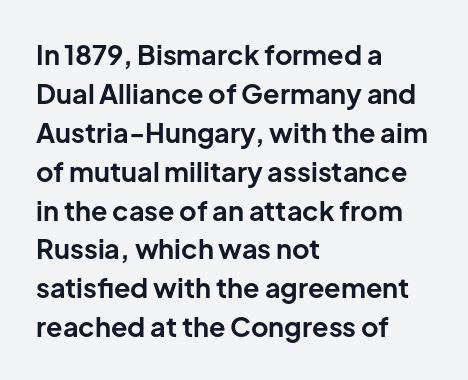
Line starts are locked; line ends wander. On the weight axis this lands at bold, roughly 700. Italic: no, the glyphs are upright roman. Glance below the letters and you will spot only blank space.
